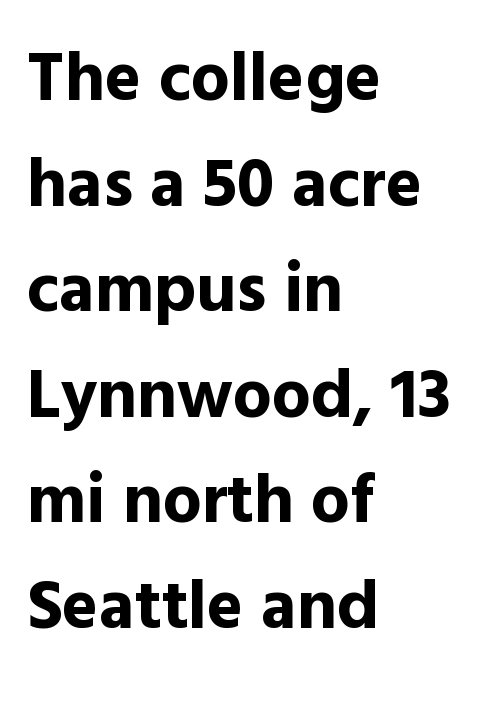
{"serif": "no", "italic": "no", "bold": "yes", "weight": "bold", "width": "normal", "x_height": "medium", "monospaced": "no", "underline": "no", "align": "left", "line_spacing": "normal", "line_spacing_ratio": 1.53, "letter_spacing": "normal", "letter_spacing_em": 0.0, "glyph_px": 69}
